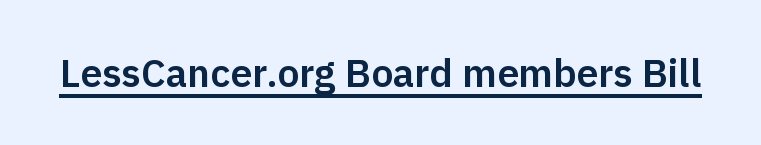
{"serif": "no", "italic": "no", "width": "normal", "stroke_contrast": "low", "x_height": "medium", "monospaced": "no", "underline": "yes", "letter_spacing": "normal", "letter_spacing_em": 0.0, "glyph_px": 39}
